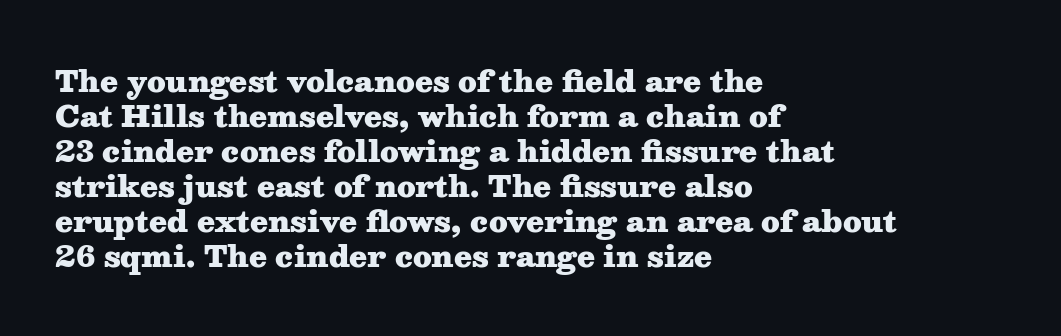
Nope, not italic — everything's standing straight. Strokes here are thick enough to call this a true bold. Notice how the passage keeps a crisp vertical edge on the left only. The gaps between neighbouring characters are ordinary and unremarkable.
